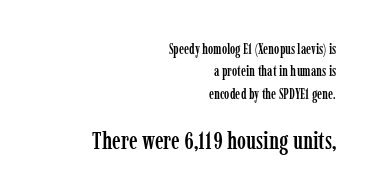
{"italic": "no", "underline": "no", "align": "right", "line_spacing": "normal", "line_spacing_ratio": 1.59, "letter_spacing": "normal", "letter_spacing_em": 0.0, "larger_block": "second", "size_ratio": 1.71, "glyph_px": 24}
